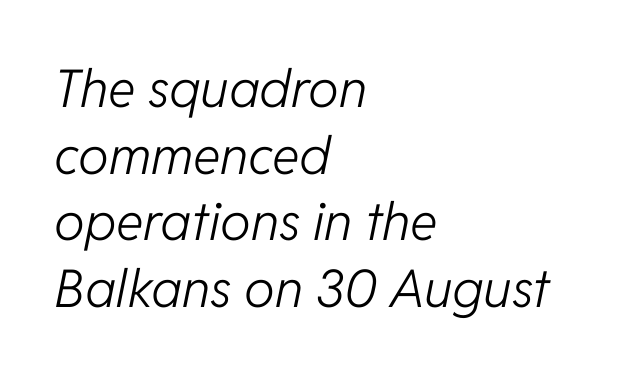
The image shows 52 px light type, italic (leaning right); set left-aligned, normal line spacing (1.28x), normal letter spacing, not underlined; low stroke contrast and a medium x-height.
